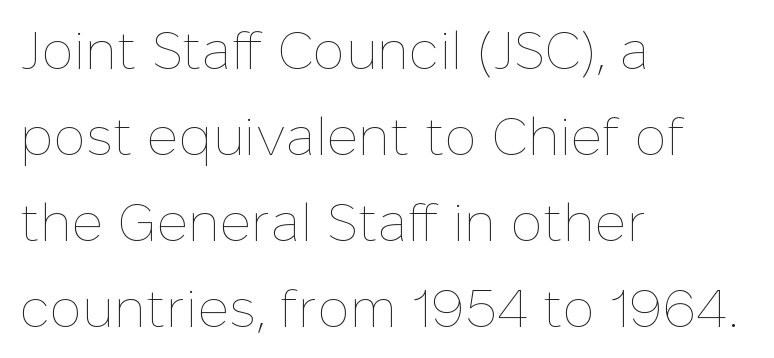
Q: Is the text bold? A: No.
Q: Is the text italic (slanted)? A: No, it is upright.
Q: Is the text underlined? A: No.
Q: How is the paragraph aligned? A: Left-aligned.
Q: Is the spacing between letters normal or unusually wide? A: Normal.
Q: Is the spacing between lines tight, normal or loose? A: Normal.
Q: Width (condensed, normal, or wide)? A: Normal.
Q: Stroke contrast? A: Low.
Q: x-height? A: Medium.
Q: Monospaced? A: No.
